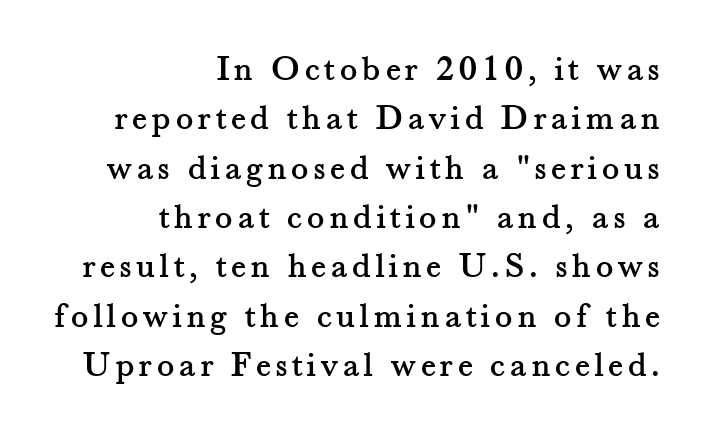
Q: Is the text italic (slanted)? A: No, it is upright.
Q: Is the typeface a serif or a sans-serif typeface? A: Serif.
Q: Is the text underlined? A: No.
Q: How is the paragraph aligned? A: Right-aligned.
Q: Is the spacing between lines tight, normal or loose? A: Normal.
Q: Width (condensed, normal, or wide)? A: Normal.
Q: Stroke contrast? A: Medium.
Q: x-height? A: Small.
Q: Monospaced? A: No.
